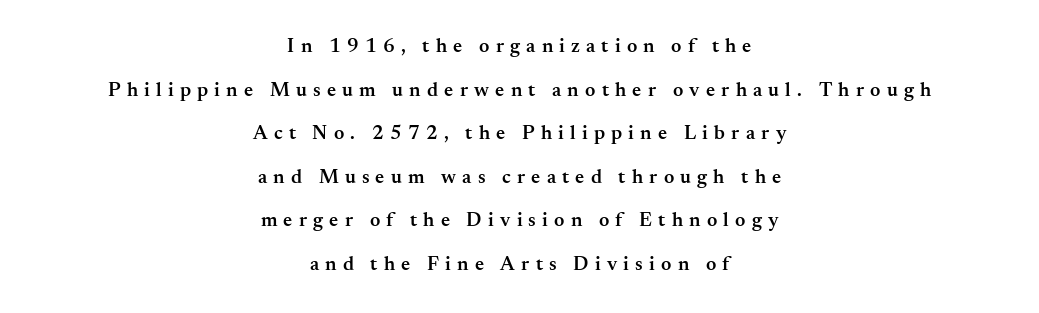
Q: Is the text bold? A: Semi-bold.
Q: Is the text italic (slanted)? A: No, it is upright.
Q: Is the text underlined? A: No.
Q: How is the paragraph aligned? A: Centered.
Q: Is the spacing between letters normal or unusually wide? A: Unusually wide.
Q: Is the spacing between lines tight, normal or loose? A: Loose.
